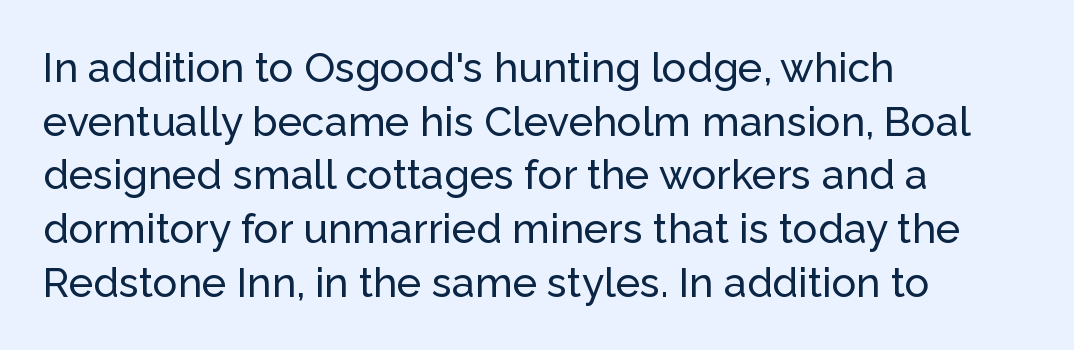
The image shows 41 px sans-serif type, upright; set left-aligned, normal line spacing (1.31x), normal letter spacing, not underlined; low stroke contrast and a medium x-height.
